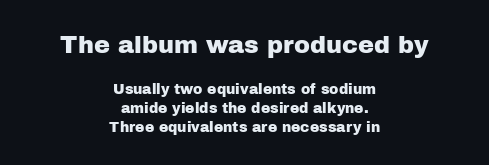
The horizontal fit of the characters is conventional and even. Compared with typical paragraphs, the rows here are spaced about the same. Between these two stacked blocks, the higher one wins on size. The whitespace from short lines is split evenly between both sides.
